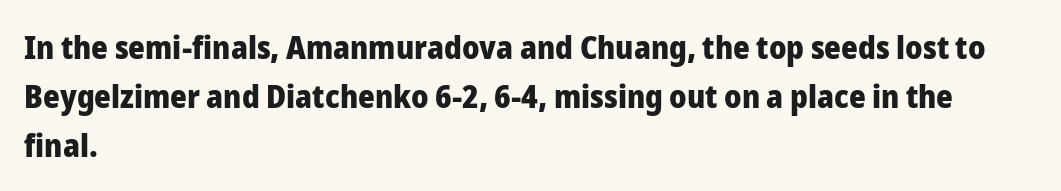
I'd call this a sans setting — the letters go barefoot. A typesetter would call this zero additional tracking. These lines are rendered in a variable-pitch font. These lines stack with their left ends in a neat column.
